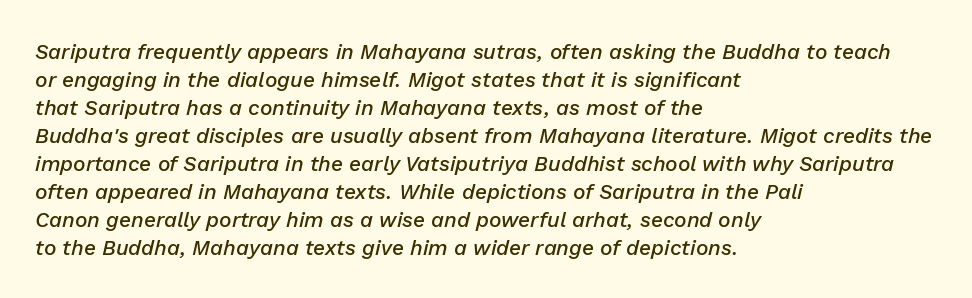
This sample is left-justified, so line endings fall wherever the words run out. The line texture is even and compact thanks to regular tracking. The lettering tilts uniformly, giving the passage an italic look. Strokes here are thickened, but only to semibold level. A clean baseline with only descenders dipping below it.
